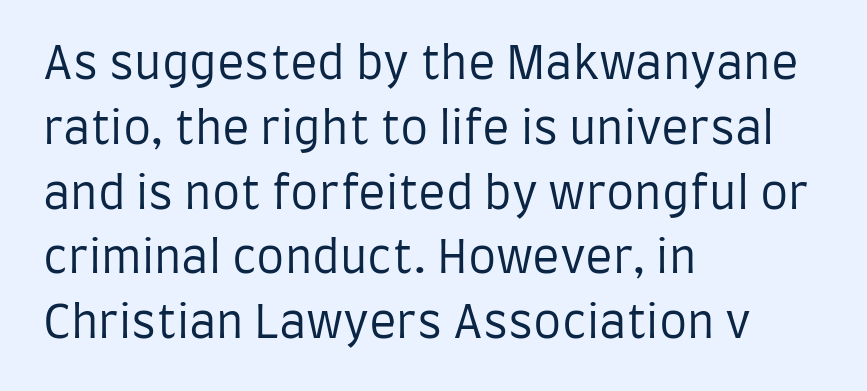
{"serif": "no", "italic": "no", "bold": "no", "weight": "regular", "width": "condensed", "stroke_contrast": "low", "x_height": "large", "monospaced": "no", "underline": "no", "align": "left", "line_spacing": "normal", "line_spacing_ratio": 1.44, "letter_spacing": "normal", "letter_spacing_em": 0.0, "glyph_px": 45}
